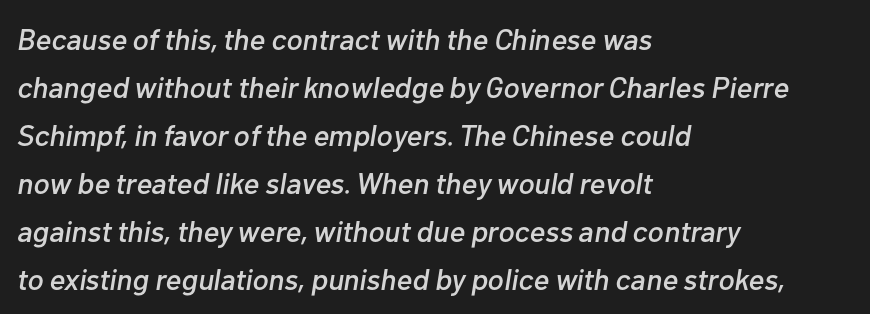
The image shows 30 px text type, italic (leaning right); set left-aligned, normal line spacing (1.6x), normal letter spacing, not underlined; low stroke contrast and a medium x-height.
